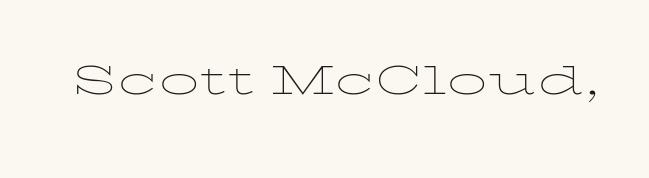
The image shows 53 px thin, wide type, upright; set normal letter spacing, not underlined; low stroke contrast and a medium x-height.
